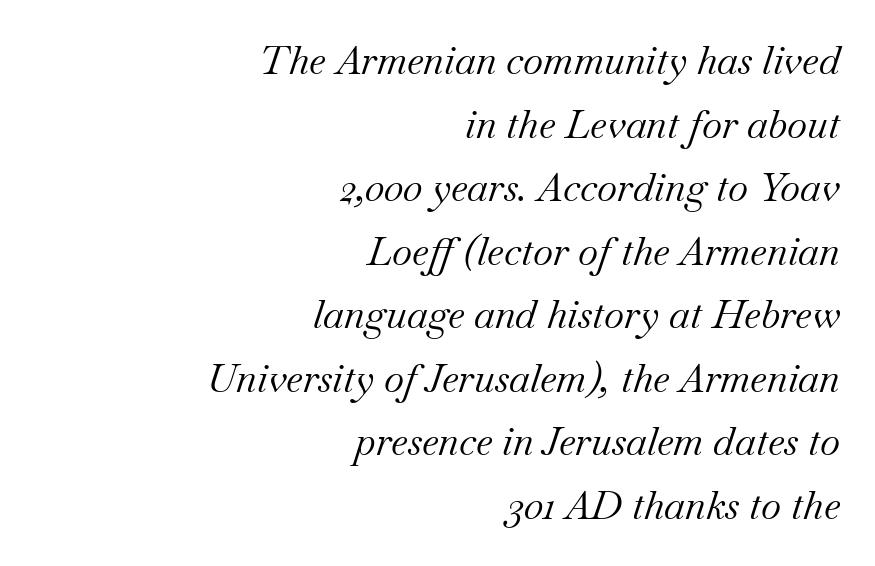
The image shows 39 px regular-weight serif type, italic (leaning right); set right-aligned, normal line spacing (1.63x), normal letter spacing, not underlined; medium stroke contrast and a small x-height.
